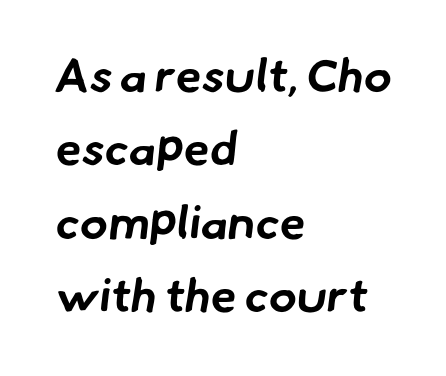
Words appear dense and cohesive because spacing is normal. The text was rendered using a sans face with plain stroke endings. Proportional: the letters do not fall into vertical columns. Plain, unruled lines of type.
